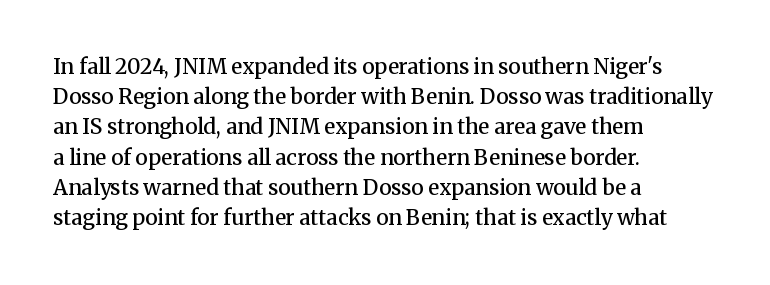
{"italic": "no", "bold": "semi", "underline": "no", "align": "left", "line_spacing": "normal", "line_spacing_ratio": 1.44, "letter_spacing": "normal", "letter_spacing_em": 0.0, "glyph_px": 21}
